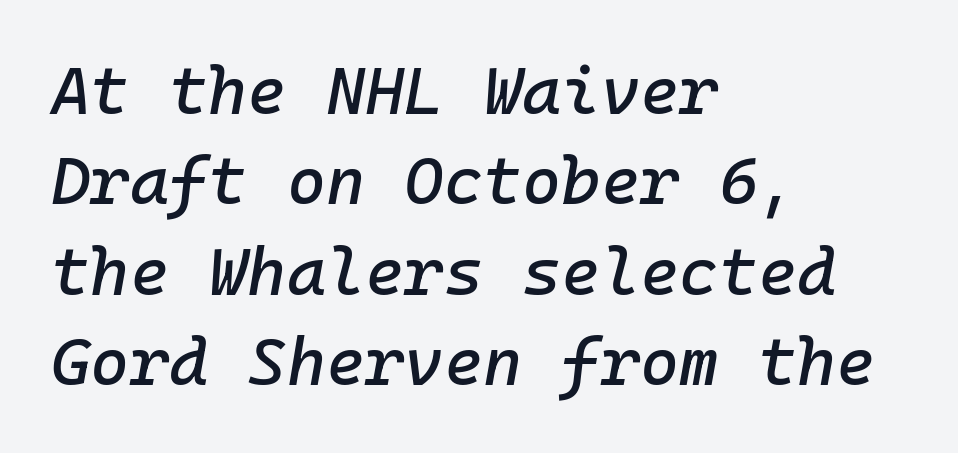
{"italic": "yes", "lean": "right", "slant_degrees": 10, "width": "normal", "stroke_contrast": "low", "x_height": "medium", "underline": "no", "align": "left", "line_spacing": "normal", "line_spacing_ratio": 1.35, "letter_spacing": "normal", "letter_spacing_em": 0.0, "glyph_px": 67}
